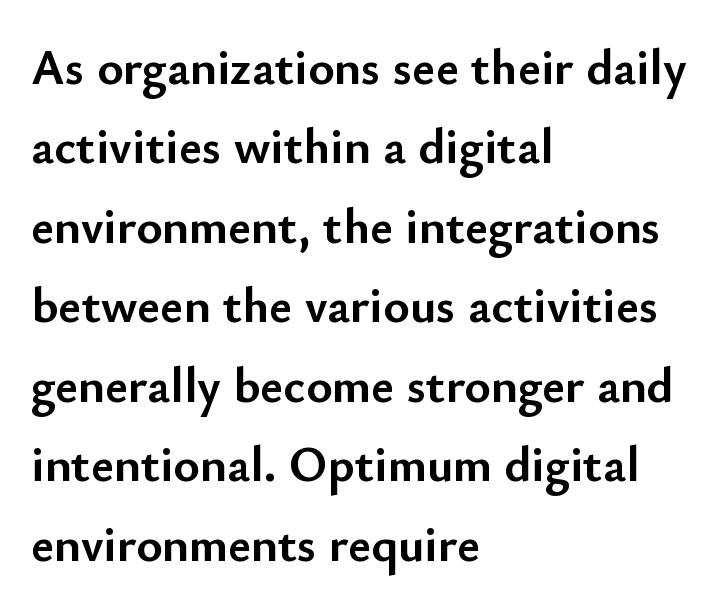
Q: Is the text bold? A: Yes.
Q: Is the text italic (slanted)? A: No, it is upright.
Q: Is the typeface a serif or a sans-serif typeface? A: Sans-serif.
Q: Is the text underlined? A: No.
Q: How is the paragraph aligned? A: Left-aligned.
Q: Is the spacing between letters normal or unusually wide? A: Normal.
Q: Is the spacing between lines tight, normal or loose? A: Normal.
Q: Width (condensed, normal, or wide)? A: Normal.
Q: Stroke contrast? A: Low.
Q: x-height? A: Small.
Q: Monospaced? A: No.
